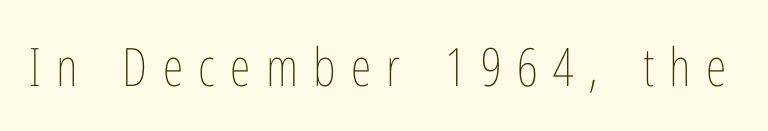
{"italic": "no", "bold": "no", "weight": "thin", "width": "condensed", "stroke_contrast": "low", "x_height": "medium", "monospaced": "no", "underline": "no", "letter_spacing": "wide", "letter_spacing_em": 0.29, "glyph_px": 53}
